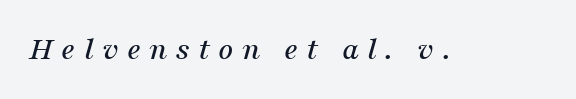
Q: Is the text italic (slanted)? A: Yes, it leans right by about 16 degrees.
Q: Is the typeface a serif or a sans-serif typeface? A: Serif.
Q: Is the text underlined? A: No.
Q: Is the spacing between letters normal or unusually wide? A: Unusually wide.
Q: Width (condensed, normal, or wide)? A: Normal.
Q: Stroke contrast? A: Medium.
Q: x-height? A: Medium.
Q: Monospaced? A: No.
